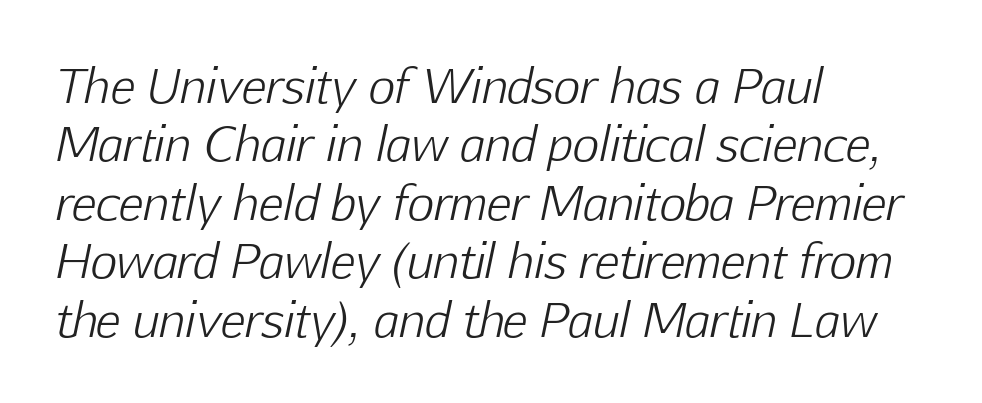
{"italic": "yes", "lean": "right", "slant_degrees": 12, "bold": "no", "weight": "light", "width": "normal", "stroke_contrast": "low", "x_height": "medium", "monospaced": "no", "underline": "no", "align": "left", "line_spacing": "normal", "line_spacing_ratio": 1.27, "letter_spacing": "normal", "letter_spacing_em": 0.0, "glyph_px": 46}
